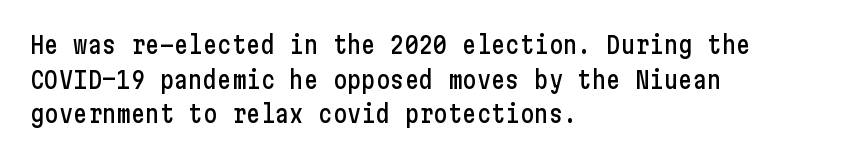
{"italic": "no", "underline": "no", "align": "left", "line_spacing": "normal", "line_spacing_ratio": 1.44, "letter_spacing": "normal", "letter_spacing_em": 0.0, "glyph_px": 24}
